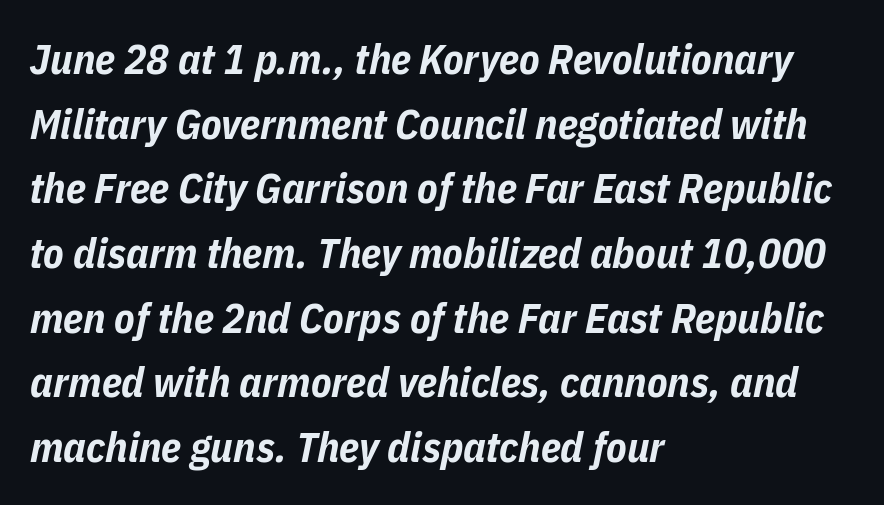
The image shows 42 px bold, condensed type, italic (leaning right); set left-aligned, normal line spacing (1.54x), normal letter spacing, not underlined; low stroke contrast and a medium x-height.
